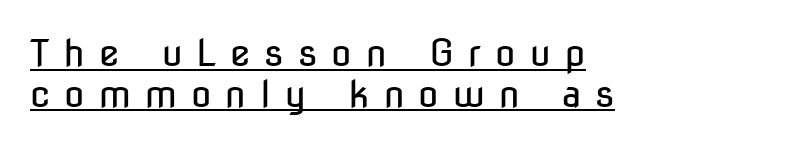
This sample trades vertical openness for compactness between lines. The letters carry no serifs — their stems end cleanly without finishing strokes. The font's upright variant was chosen for this text. Heaviness? Minimal to ordinary, like unemphasized prose. Proportional: the letters do not fall into vertical columns.
